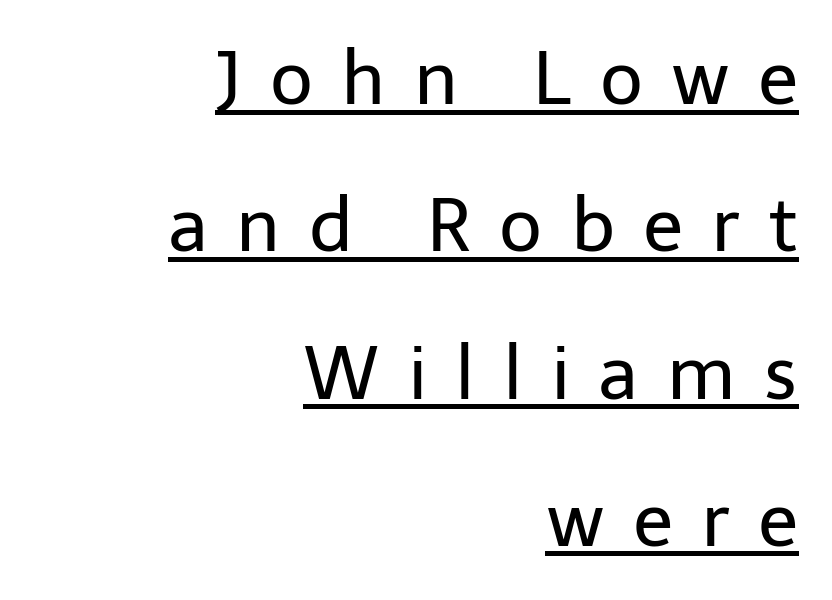
Q: Is the text bold? A: No.
Q: Is the text italic (slanted)? A: No, it is upright.
Q: Is the typeface a serif or a sans-serif typeface? A: Sans-serif.
Q: Is the text underlined? A: Yes.
Q: How is the paragraph aligned? A: Right-aligned.
Q: Is the spacing between letters normal or unusually wide? A: Unusually wide.
Q: Is the spacing between lines tight, normal or loose? A: Loose.
Q: Width (condensed, normal, or wide)? A: Normal.
Q: Stroke contrast? A: Low.
Q: x-height? A: Medium.
Q: Monospaced? A: No.
